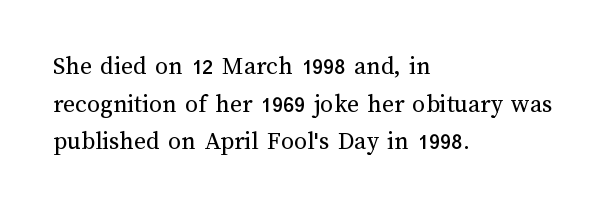
{"italic": "no", "bold": "no", "underline": "no", "align": "left", "line_spacing": "normal", "line_spacing_ratio": 1.45, "letter_spacing": "normal", "letter_spacing_em": 0.0, "glyph_px": 26}
